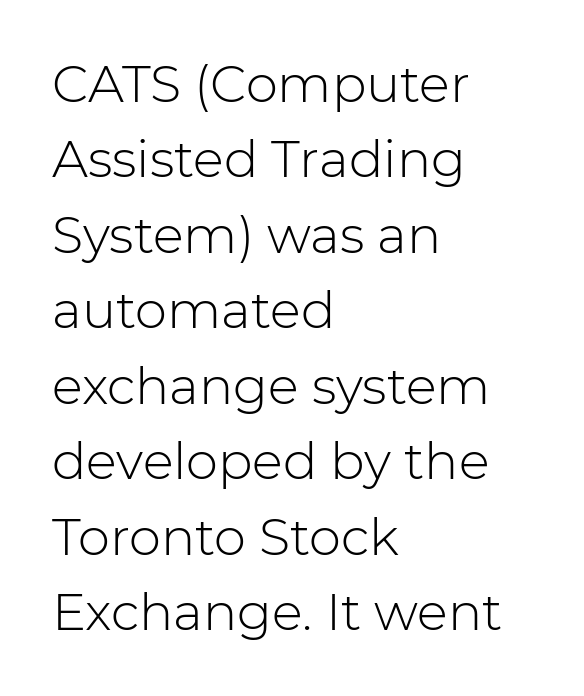
Q: Is the text bold? A: No.
Q: Is the text italic (slanted)? A: No, it is upright.
Q: Is the typeface a serif or a sans-serif typeface? A: Sans-serif.
Q: Is the text underlined? A: No.
Q: How is the paragraph aligned? A: Left-aligned.
Q: Is the spacing between letters normal or unusually wide? A: Normal.
Q: Is the spacing between lines tight, normal or loose? A: Normal.
Q: Width (condensed, normal, or wide)? A: Normal.
Q: Stroke contrast? A: Low.
Q: x-height? A: Medium.
Q: Monospaced? A: No.
